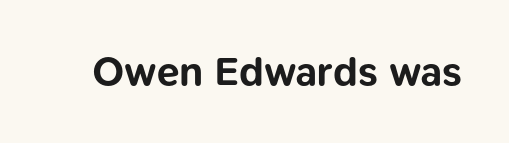
{"serif": "no", "italic": "no", "bold": "yes", "weight": "bold", "width": "normal", "stroke_contrast": "low", "x_height": "medium", "monospaced": "no", "underline": "no", "letter_spacing": "normal", "letter_spacing_em": 0.0, "glyph_px": 41}
